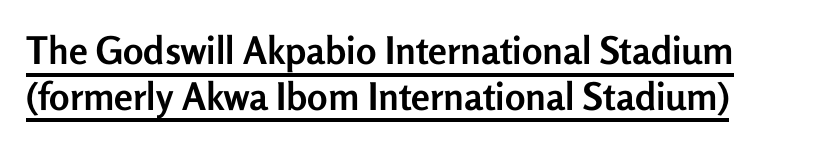
{"serif": "no", "italic": "no", "bold": "yes", "weight": "semibold", "width": "normal", "stroke_contrast": "low", "x_height": "medium", "monospaced": "no", "underline": "yes", "line_spacing_ratio": 1.2, "letter_spacing": "normal", "letter_spacing_em": 0.0, "glyph_px": 38}
